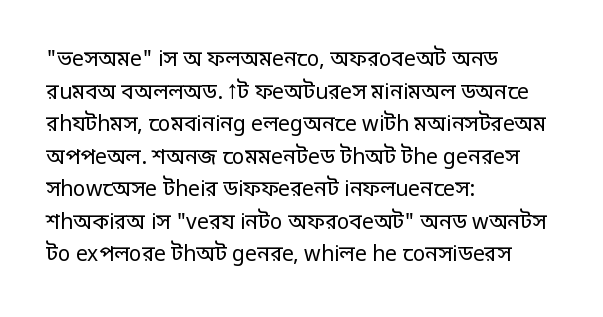
{"italic": "no", "bold": "no", "underline": "no", "align": "left", "line_spacing": "normal", "line_spacing_ratio": 1.55, "letter_spacing": "normal", "letter_spacing_em": 0.0, "glyph_px": 21}
